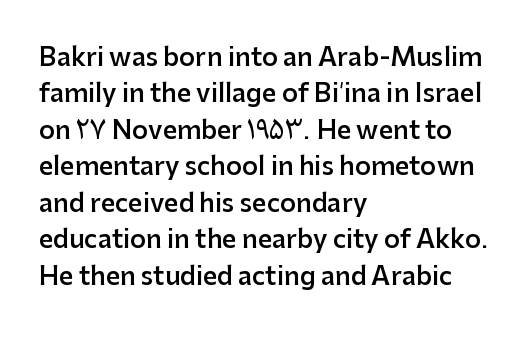
Q: Is the text bold? A: Semi-bold.
Q: Is the text italic (slanted)? A: No, it is upright.
Q: Is the text underlined? A: No.
Q: How is the paragraph aligned? A: Left-aligned.
Q: Is the spacing between letters normal or unusually wide? A: Normal.
Q: Is the spacing between lines tight, normal or loose? A: Normal.
